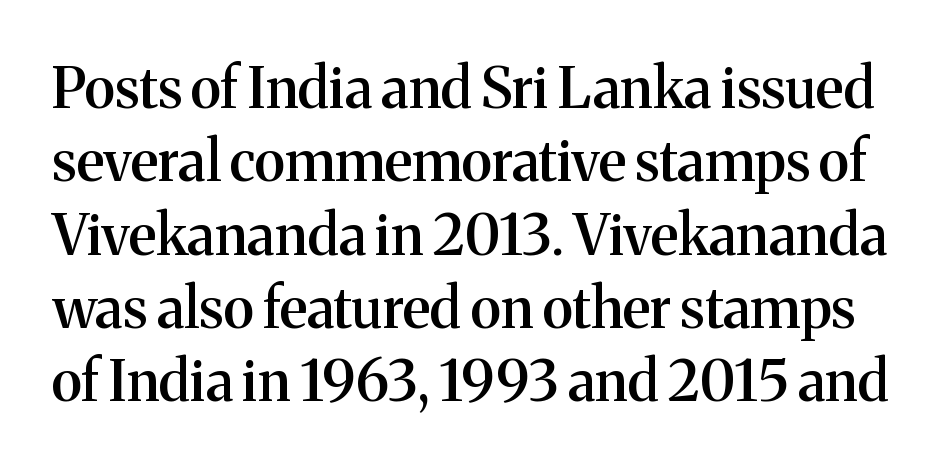
The image shows 56 px semibold serif type, upright; set normal line spacing (1.31x), normal letter spacing, not underlined; medium stroke contrast and a medium x-height.
